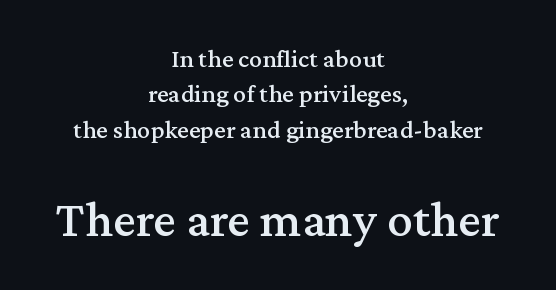
The image shows 51 px serif type, upright; set centered, normal line spacing (1.36x), normal letter spacing, not underlined; the second (bottom) block is 1.96x larger; medium stroke contrast and a medium x-height.
